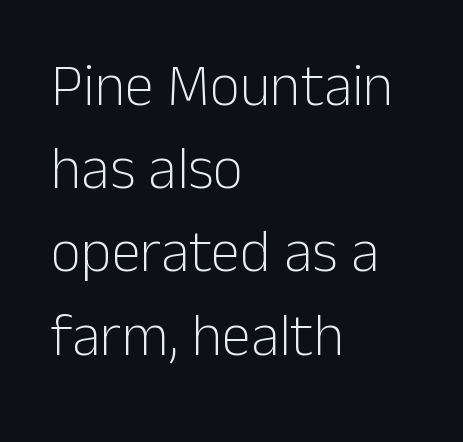
This sample uses an upright cut, with every glyph sitting square on the baseline. Observe the ordinary spacing: letters are neighbours, not strangers. The line-height multiplier appears to be the usual default. Here the designer chose a conventional face with non-uniform glyph widths. The rag falls on the right side of this text block. Words float on clear page, feet unadorned.
